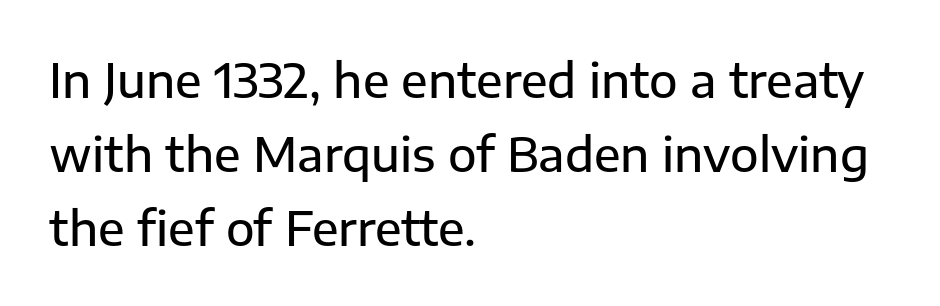
The image shows 47 px sans-serif type, upright; set left-aligned, normal line spacing (1.57x), normal letter spacing, not underlined; low stroke contrast and a medium x-height.
